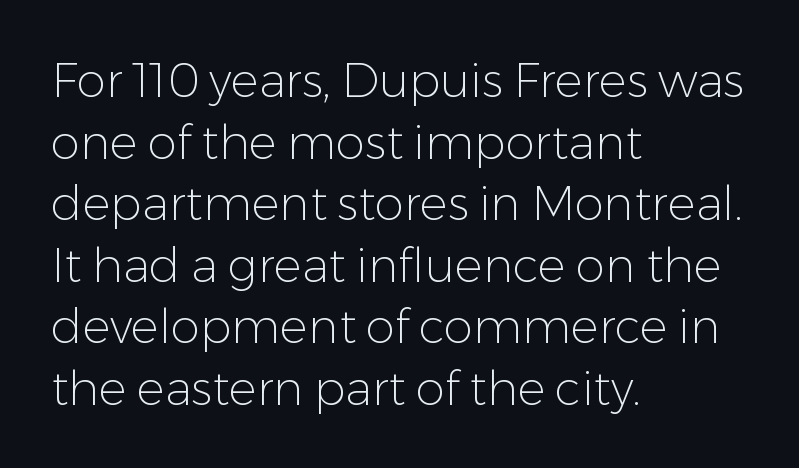
Q: Is the text bold? A: No.
Q: Is the text italic (slanted)? A: No, it is upright.
Q: Is the typeface a serif or a sans-serif typeface? A: Sans-serif.
Q: Is the text underlined? A: No.
Q: How is the paragraph aligned? A: Left-aligned.
Q: Is the spacing between letters normal or unusually wide? A: Normal.
Q: Is the spacing between lines tight, normal or loose? A: Normal.
Q: Width (condensed, normal, or wide)? A: Normal.
Q: Stroke contrast? A: Low.
Q: x-height? A: Medium.
Q: Monospaced? A: No.
